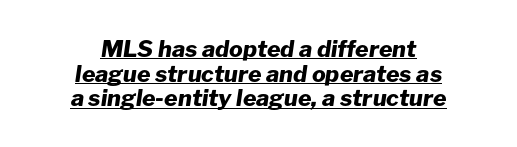
Q: Is the text bold? A: Yes.
Q: Is the text italic (slanted)? A: Yes, it leans right by about 8 degrees.
Q: Is the text underlined? A: Yes.
Q: How is the paragraph aligned? A: Centered.
Q: Is the spacing between letters normal or unusually wide? A: Normal.
Q: Is the spacing between lines tight, normal or loose? A: Tight.
